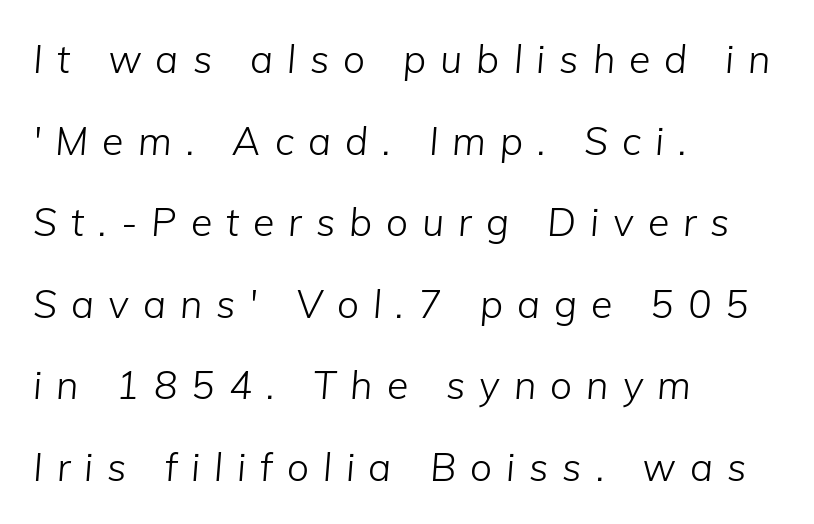
{"italic": "yes", "lean": "right", "slant_degrees": 5, "bold": "no", "weight": "light", "width": "normal", "stroke_contrast": "low", "x_height": "medium", "monospaced": "no", "underline": "no", "align": "left", "line_spacing": "loose", "line_spacing_ratio": 2.09, "letter_spacing": "wide", "letter_spacing_em": 0.36, "glyph_px": 39}
